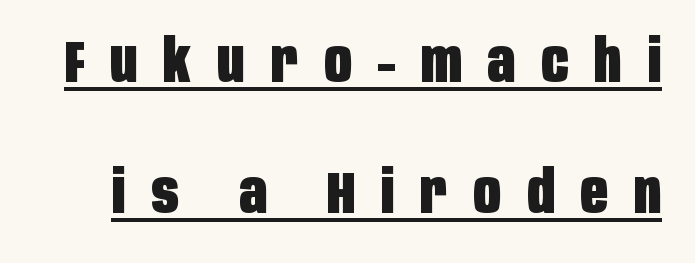
{"serif": "no", "italic": "no", "bold": "yes", "weight": "heavy", "width": "condensed", "stroke_contrast": "low", "x_height": "large", "monospaced": "no", "underline": "yes", "line_spacing": "loose", "line_spacing_ratio": 2.19, "letter_spacing": "wide", "letter_spacing_em": 0.43, "glyph_px": 60}
